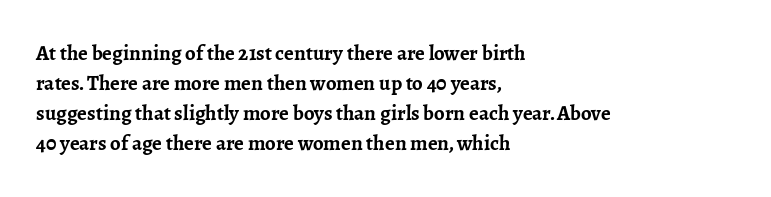
The font's upright variant was chosen for this text. These lines keep a tight, regular rhythm from letter to letter. Notice how thick the strokes are: this is what a full bold looks like. These lines sit exactly where default settings would place them.
